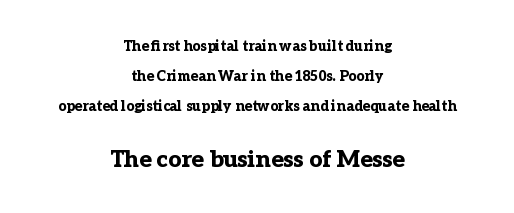
Q: Is the text bold? A: Yes.
Q: Is the text italic (slanted)? A: No, it is upright.
Q: Is the text underlined? A: No.
Q: How is the paragraph aligned? A: Centered.
Q: Is the spacing between letters normal or unusually wide? A: Normal.
Q: Is the spacing between lines tight, normal or loose? A: Loose.
Q: Which block of text is set in a larger size, the first (top) or the second (bottom)? A: The second (bottom) one.
